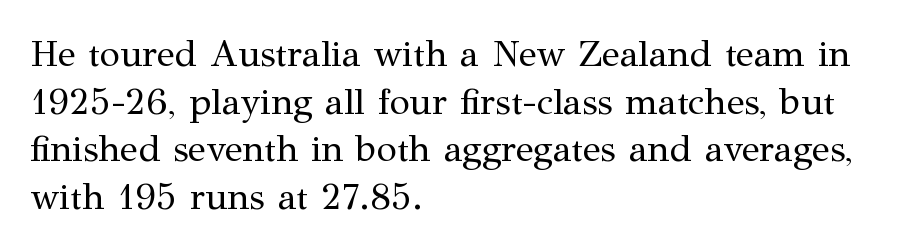
The image shows 37 px regular-weight serif type, upright; set left-aligned, normal line spacing (1.29x), normal letter spacing, not underlined; medium stroke contrast and a medium x-height.
